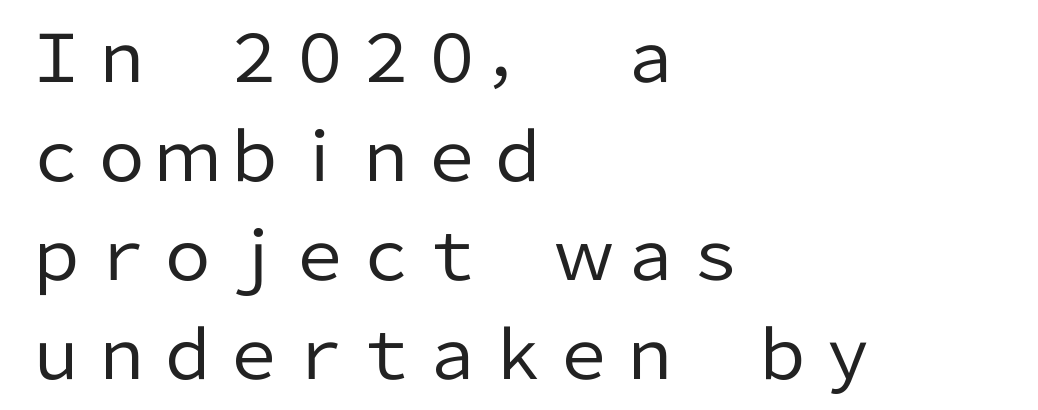
Q: Is the text bold? A: No.
Q: Is the text italic (slanted)? A: No, it is upright.
Q: Is the typeface a serif or a sans-serif typeface? A: Sans-serif.
Q: Is the text underlined? A: No.
Q: How is the paragraph aligned? A: Left-aligned.
Q: Is the spacing between letters normal or unusually wide? A: Normal.
Q: Is the spacing between lines tight, normal or loose? A: Normal.
Q: Width (condensed, normal, or wide)? A: Normal.
Q: Stroke contrast? A: Low.
Q: x-height? A: Medium.
Q: Monospaced? A: No.
